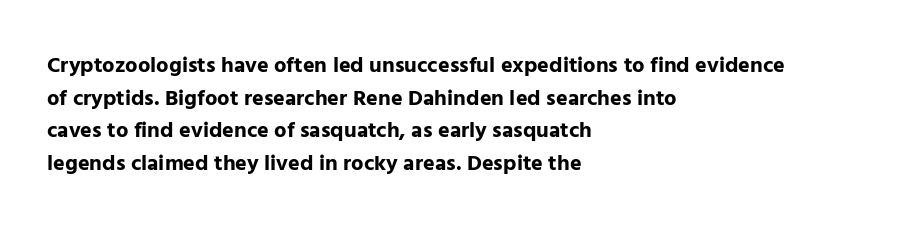
The image shows 22 px bold type, upright; set left-aligned, normal line spacing (1.48x), normal letter spacing, not underlined.
